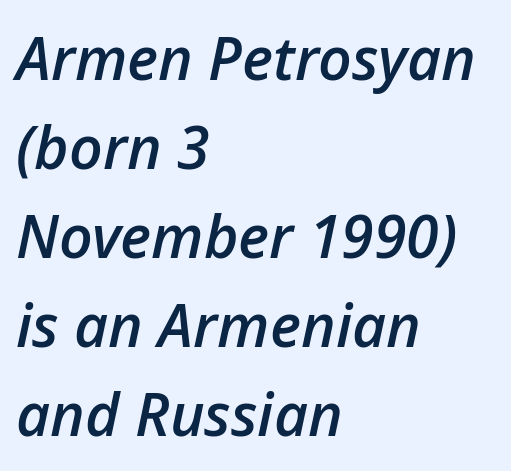
Q: Is the text bold? A: Semi-bold.
Q: Is the text italic (slanted)? A: Yes, it leans right by about 12 degrees.
Q: Is the text underlined? A: No.
Q: How is the paragraph aligned? A: Left-aligned.
Q: Is the spacing between letters normal or unusually wide? A: Normal.
Q: Is the spacing between lines tight, normal or loose? A: Normal.
Q: Width (condensed, normal, or wide)? A: Normal.
Q: Stroke contrast? A: Low.
Q: x-height? A: Medium.
Q: Monospaced? A: No.
